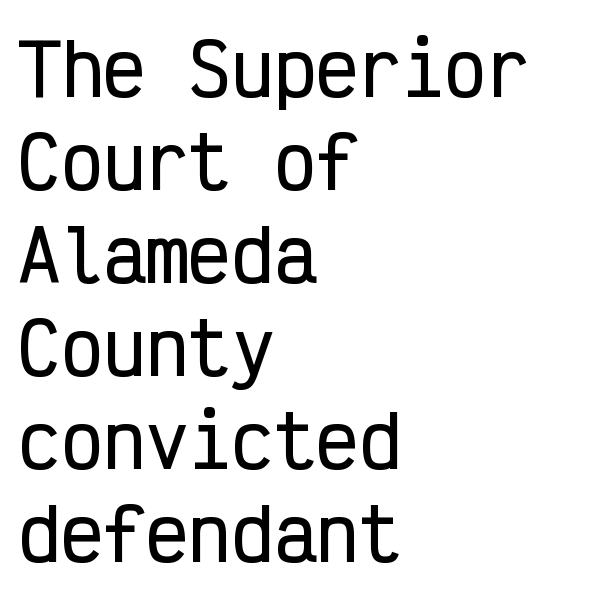
{"serif": "no", "italic": "no", "width": "condensed", "stroke_contrast": "low", "x_height": "medium", "monospaced": "yes", "underline": "no", "align": "left", "line_spacing": "normal", "line_spacing_ratio": 1.31, "letter_spacing": "normal", "letter_spacing_em": 0.0, "glyph_px": 71}
